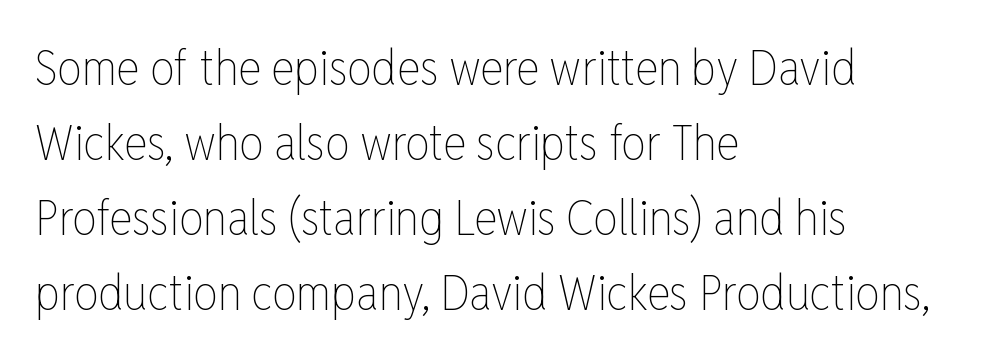
Q: Is the text bold? A: No.
Q: Is the text italic (slanted)? A: No, it is upright.
Q: Is the text underlined? A: No.
Q: How is the paragraph aligned? A: Left-aligned.
Q: Is the spacing between letters normal or unusually wide? A: Normal.
Q: Is the spacing between lines tight, normal or loose? A: Normal.
Q: Width (condensed, normal, or wide)? A: Condensed.
Q: Stroke contrast? A: Low.
Q: x-height? A: Medium.
Q: Monospaced? A: No.
